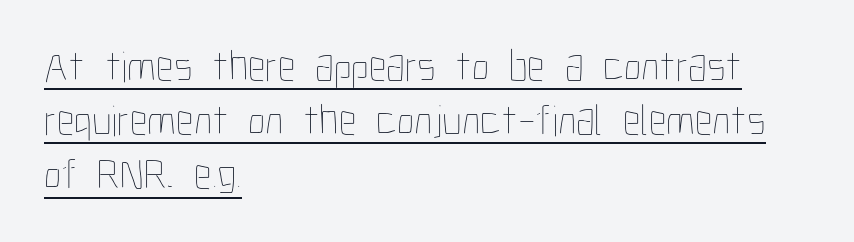
The image shows 44 px thin, condensed type, upright; set left-aligned, line spacing 1.23x, normal letter spacing, underlined; low stroke contrast and a medium x-height.
